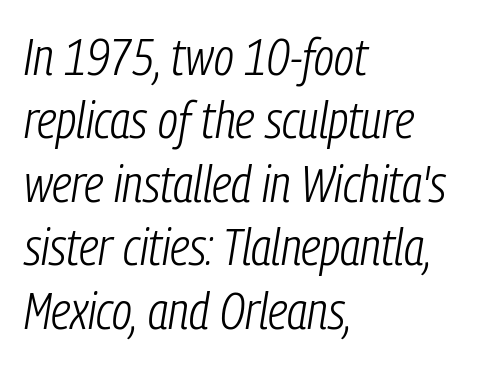
The image shows 52 px light, condensed type, italic (leaning right); set left-aligned, line spacing 1.22x, normal letter spacing, not underlined; low stroke contrast and a medium x-height.
